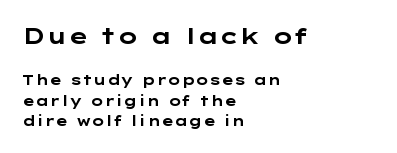
{"italic": "no", "bold": "yes", "underline": "no", "align": "left", "line_spacing": "normal", "line_spacing_ratio": 1.45, "letter_spacing": "normal", "letter_spacing_em": 0.0, "larger_block": "first", "size_ratio": 1.57, "glyph_px": 22}
